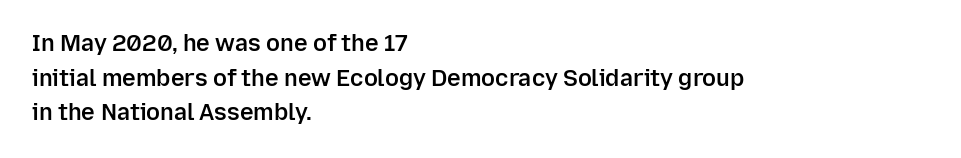
Students, observe: this is what conventionally led text looks like. Any mark beneath the type? The region is blank. On the weight axis this lands at semibold, roughly 600. These lines stack with their left ends in a neat column.
